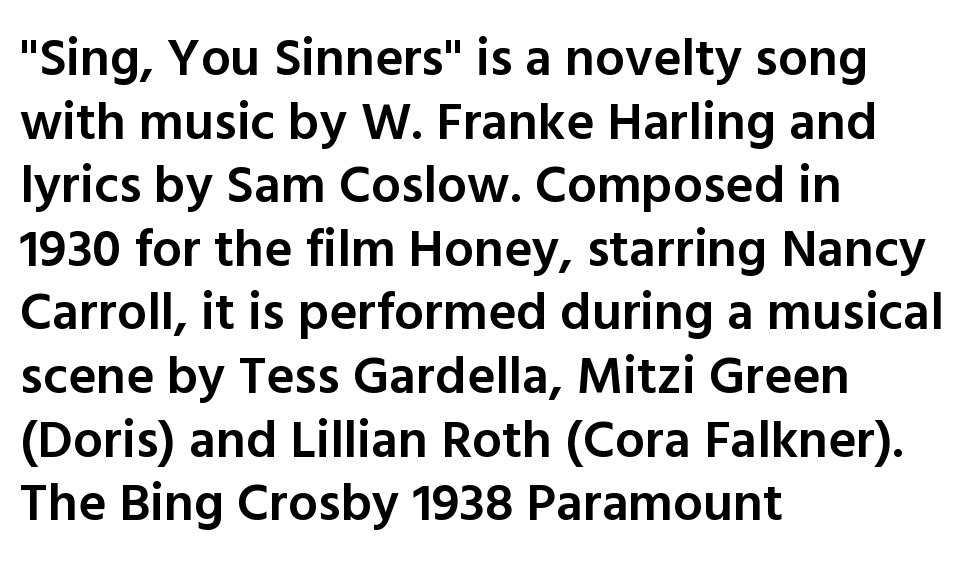
The image shows 53 px semibold sans-serif type, upright; set left-aligned, line spacing 1.2x, normal letter spacing, not underlined; a medium x-height.
